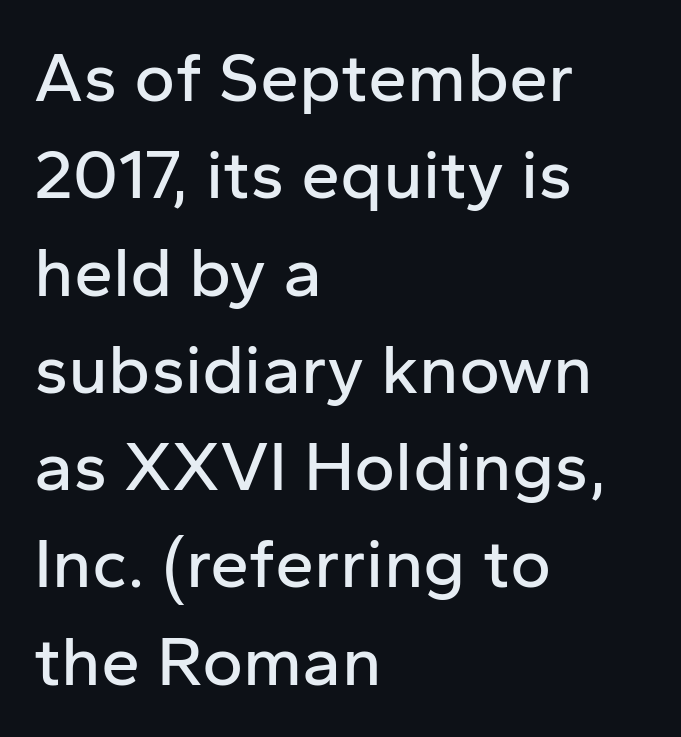
Q: Is the text italic (slanted)? A: No, it is upright.
Q: Is the typeface a serif or a sans-serif typeface? A: Sans-serif.
Q: Is the text underlined? A: No.
Q: How is the paragraph aligned? A: Left-aligned.
Q: Is the spacing between letters normal or unusually wide? A: Normal.
Q: Is the spacing between lines tight, normal or loose? A: Normal.
Q: Width (condensed, normal, or wide)? A: Normal.
Q: Stroke contrast? A: Low.
Q: x-height? A: Medium.
Q: Monospaced? A: No.
